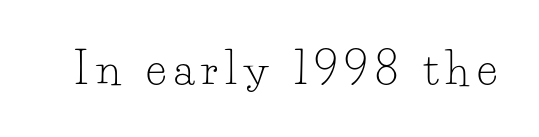
The image shows 43 px light serif type, upright; set not underlined; low stroke contrast and a small x-height.
